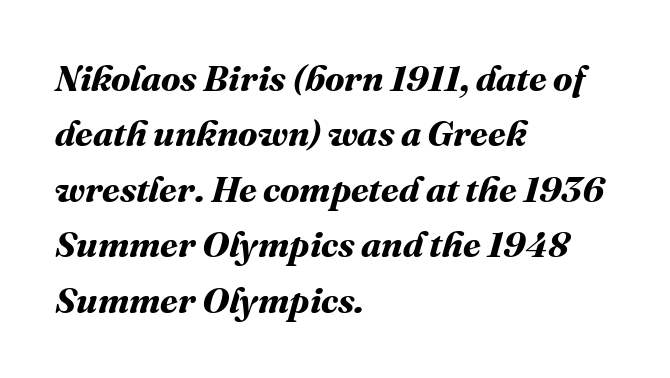
The space between consecutive lines is moderate. No word sits above an underline. Look at the stroke-to-counter ratio: heavy, a bold. Which margin do the lines hug? The left one — the right edge is uneven.
